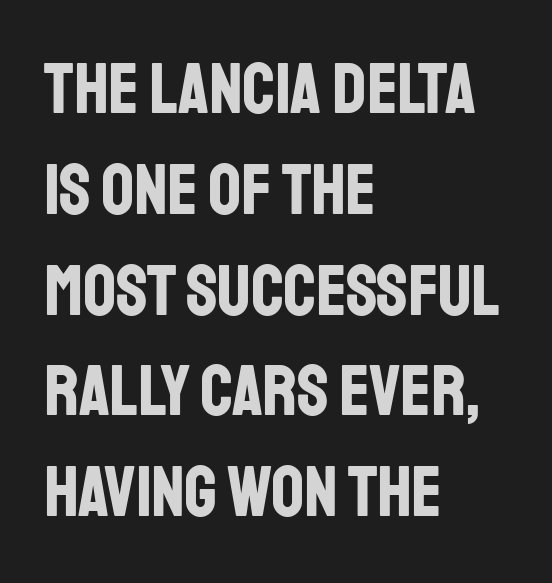
These words are printed bold, with thick strokes throughout. Underline: absent. Designer's note — italics off, roman on. Horizontal bands of white between lines are of average thickness. A typesetter would label this face a sans.
